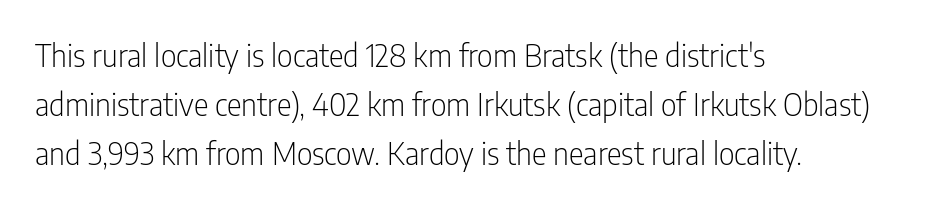
The image shows 31 px light, condensed sans-serif type, upright; set left-aligned, normal line spacing (1.58x), normal letter spacing, not underlined; low stroke contrast and a medium x-height.
